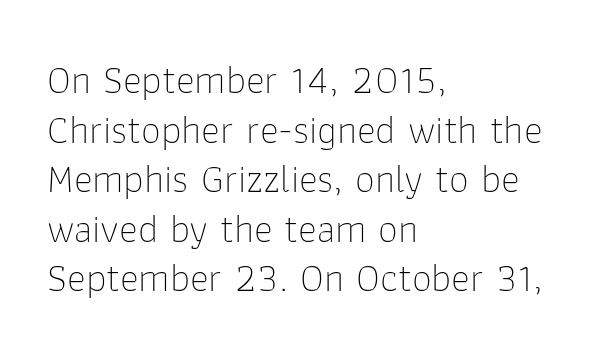
The image shows 40 px thin sans-serif type, upright; set left-aligned, line spacing 1.24x, normal letter spacing, not underlined; low stroke contrast and a medium x-height.
